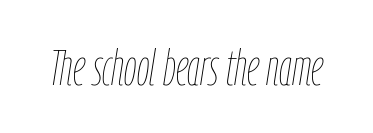
{"italic": "yes", "lean": "right", "slant_degrees": 9, "bold": "no", "weight": "thin", "width": "condensed", "stroke_contrast": "low", "x_height": "medium", "monospaced": "no", "underline": "no", "letter_spacing": "normal", "letter_spacing_em": 0.0, "glyph_px": 50}
